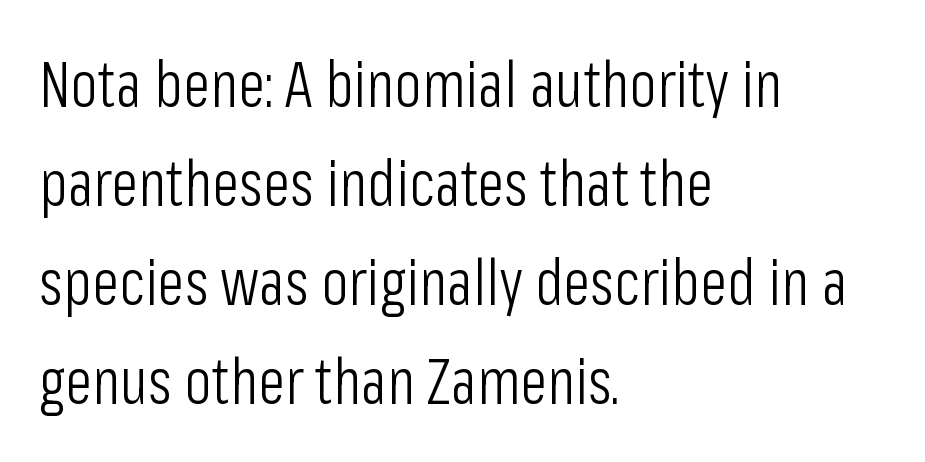
A clean baseline with only descenders dipping below it. Think standard paragraph weight, or any step lighter than that. What's the leading like? Ordinary, nothing unusual. The typeface chosen for these lines omits serifs. Quick note: not italic, upright. The letters advance in unequal steps, a hallmark of proportional type.
